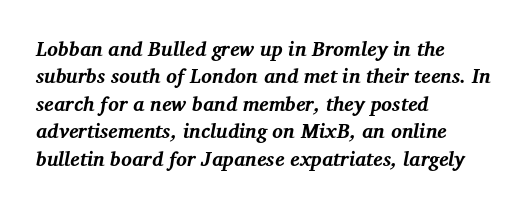
Clear beneath every line of the passage. Caption: standard tracking, unaltered. The rows are spaced the way most documents space them. The axis of the letterforms is tilted away from vertical. Each glyph is drawn with heavy, bold strokes. The lines in this sample share a left origin and differ only in where they stop.
